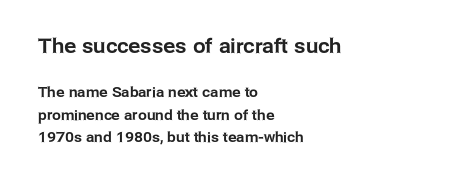
The image shows 20 px text type, upright; set left-aligned, normal line spacing (1.61x), normal letter spacing, not underlined; the first (top) block is 1.43x larger.
